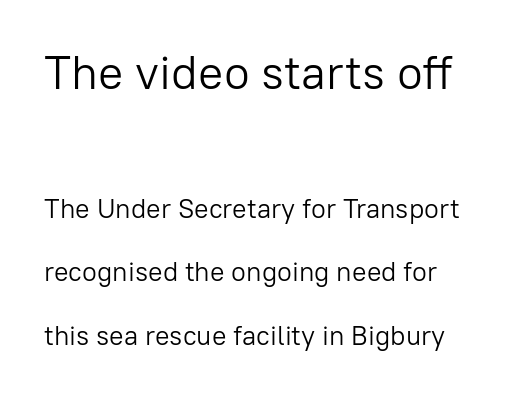
Q: Is the text bold? A: No.
Q: Is the text italic (slanted)? A: No, it is upright.
Q: Is the typeface a serif or a sans-serif typeface? A: Sans-serif.
Q: Is the text underlined? A: No.
Q: Is the spacing between letters normal or unusually wide? A: Normal.
Q: Is the spacing between lines tight, normal or loose? A: Loose.
Q: Which block of text is set in a larger size, the first (top) or the second (bottom)? A: The first (top) one.
Q: Width (condensed, normal, or wide)? A: Normal.
Q: Stroke contrast? A: Low.
Q: x-height? A: Medium.
Q: Monospaced? A: No.
